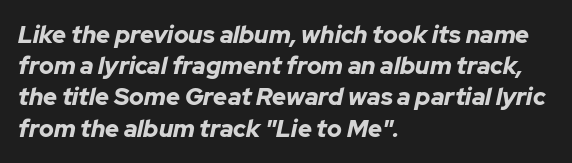
When letters slant like this, we call the style italic. Summary of weight: heavy, a full bold. Rule under the text: the space is simply empty. Vertically, the passage feels balanced, rows spaced as you'd expect. The ragged edge is on the right, which tells us the setting is flush left. Does extra space separate the letters? No, they use regular spacing.
